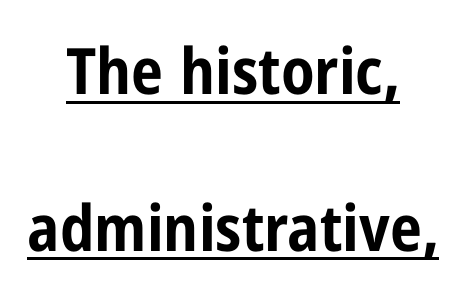
Examine the stroke ends and you'll find no serifs. No italicization has been applied; the sample stays upright. How heavy is the stroke? Heavy — this is a bold. Has an underline been added? It has. Here the designer chose a conventional face with non-uniform glyph widths. Line spacing here is loose.
